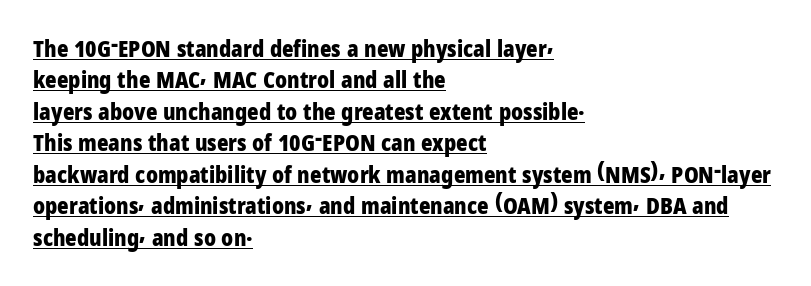
Is the letter spacing exaggerated? No — it looks like the ordinary default. This rendering uses left alignment, leaving the right contour irregular. Weight check: bold — yes, fully. This sample uses an upright cut, with every glyph sitting square on the baseline.
